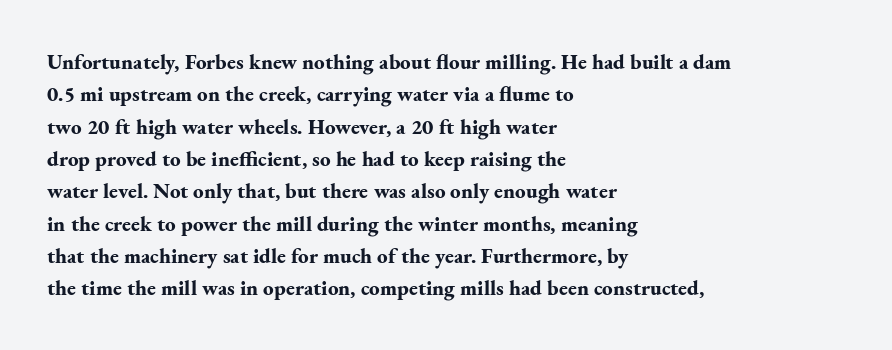
Unlike italic type, these characters show no tilt at all. Line starts are locked; line ends wander. Characters follow at the spacing the type designer built in. On the weight axis this lands at bold, roughly 700. The passage shown is not underscored anywhere.
